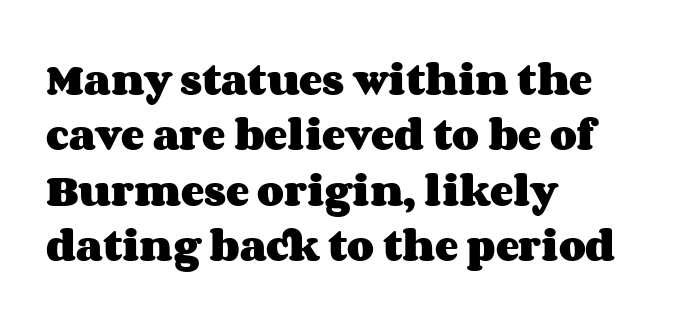
{"italic": "no", "bold": "yes", "weight": "heavy", "width": "wide", "stroke_contrast": "medium", "x_height": "large", "monospaced": "no", "underline": "no", "align": "left", "line_spacing": "normal", "line_spacing_ratio": 1.58, "letter_spacing": "normal", "letter_spacing_em": 0.0, "glyph_px": 35}
